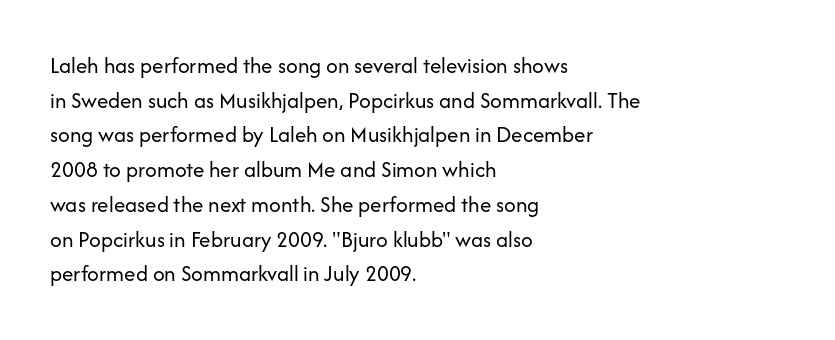
{"italic": "no", "bold": "no", "underline": "no", "align": "left", "line_spacing": "normal", "line_spacing_ratio": 1.51, "letter_spacing": "normal", "letter_spacing_em": 0.0, "glyph_px": 23}
